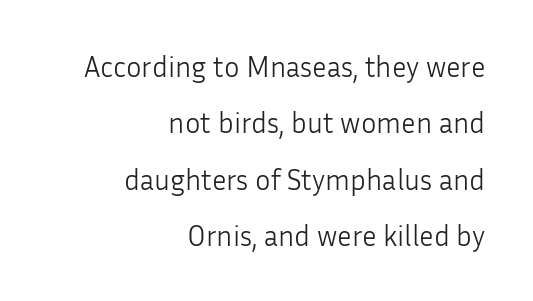
The block of text is sparse from top to bottom, with ample space between rows. A quiet, ordinary-to-light weight characterises the typeface. Note the varied advance widths — an 'i' is clearly narrower than an 'm'. The rendering anchors every line to the right-hand side. Compared with typical body copy, the letter spacing here is the same.
